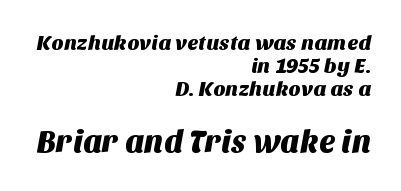
Q: Is the typeface a serif or a sans-serif typeface? A: Sans-serif.
Q: Is the text underlined? A: No.
Q: How is the paragraph aligned? A: Right-aligned.
Q: Is the spacing between letters normal or unusually wide? A: Normal.
Q: Is the spacing between lines tight, normal or loose? A: Tight.
Q: Which block of text is set in a larger size, the first (top) or the second (bottom)? A: The second (bottom) one.
Q: Width (condensed, normal, or wide)? A: Normal.
Q: Stroke contrast? A: Medium.
Q: x-height? A: Large.
Q: Monospaced? A: No.
